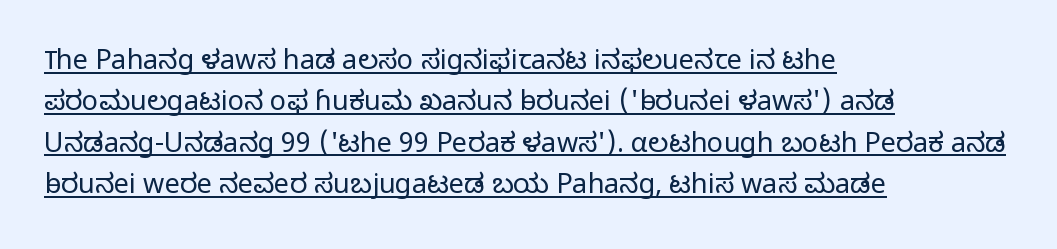
Q: Is the text bold? A: No.
Q: Is the text italic (slanted)? A: No, it is upright.
Q: Is the text underlined? A: Yes.
Q: How is the paragraph aligned? A: Left-aligned.
Q: Is the spacing between letters normal or unusually wide? A: Normal.
Q: Is the spacing between lines tight, normal or loose? A: Normal.
